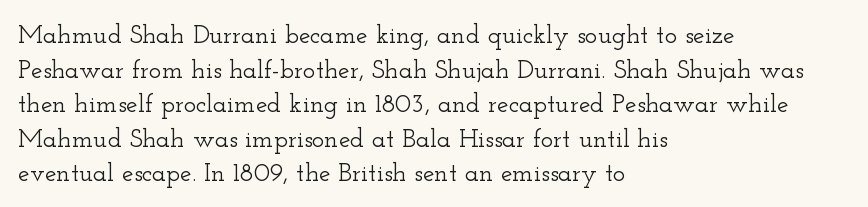
{"italic": "no", "underline": "no", "align": "left", "line_spacing": "normal", "line_spacing_ratio": 1.33, "letter_spacing": "normal", "letter_spacing_em": 0.0, "glyph_px": 26}
